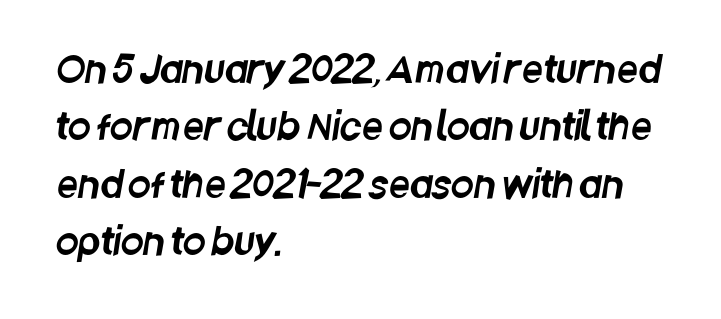
Q: Is the typeface a serif or a sans-serif typeface? A: Sans-serif.
Q: Is the text underlined? A: No.
Q: How is the paragraph aligned? A: Left-aligned.
Q: Is the spacing between letters normal or unusually wide? A: Normal.
Q: Is the spacing between lines tight, normal or loose? A: Normal.
Q: Width (condensed, normal, or wide)? A: Condensed.
Q: Stroke contrast? A: Low.
Q: x-height? A: Large.
Q: Monospaced? A: No.
